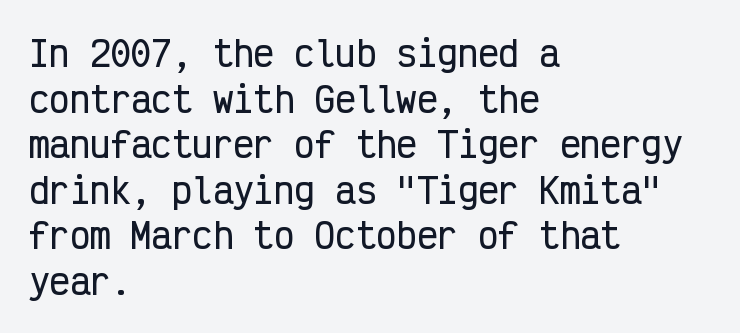
The image shows 34 px condensed sans-serif type, upright, monospaced; set left-aligned, normal line spacing (1.34x), normal letter spacing, not underlined; low stroke contrast and a medium x-height.
